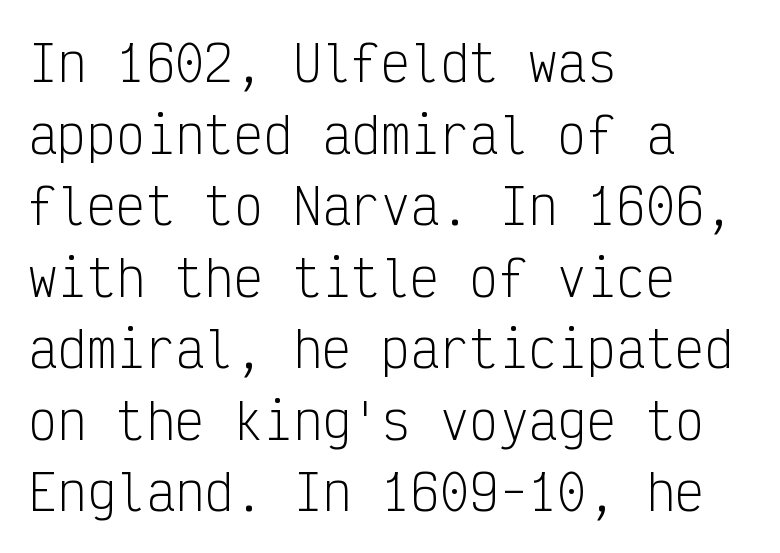
{"serif": "no", "italic": "no", "bold": "no", "weight": "light", "width": "condensed", "stroke_contrast": "low", "x_height": "medium", "monospaced": "yes", "underline": "no", "align": "left", "line_spacing": "normal", "line_spacing_ratio": 1.46, "letter_spacing": "normal", "letter_spacing_em": 0.0, "glyph_px": 49}
